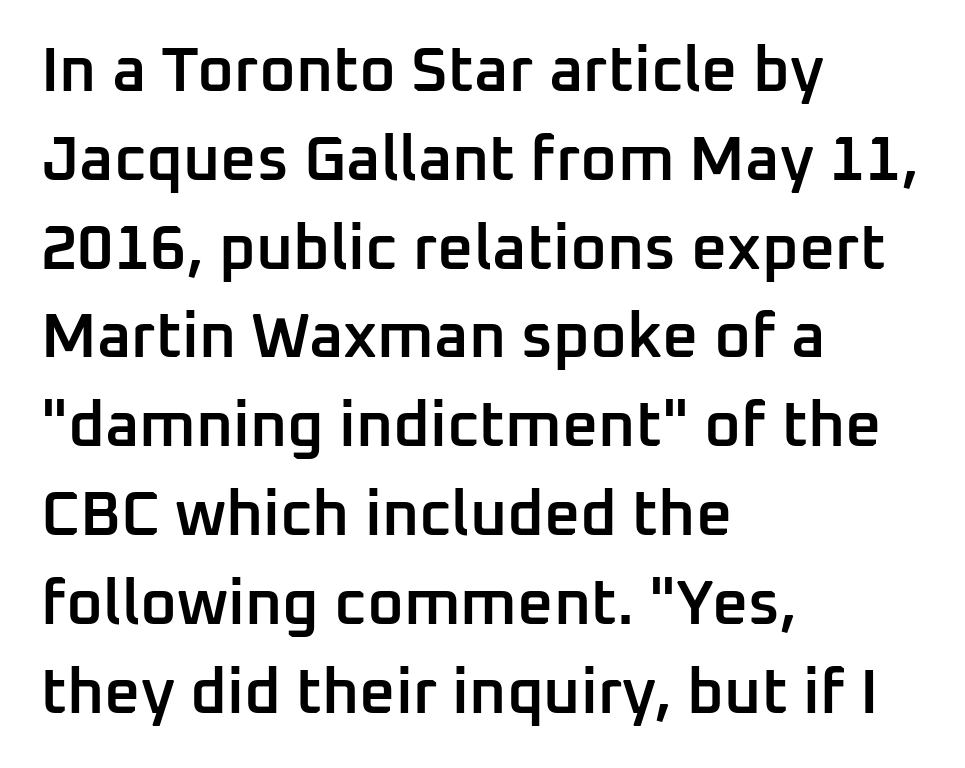
{"serif": "no", "italic": "no", "bold": "semi", "weight": "semibold", "width": "normal", "stroke_contrast": "low", "x_height": "medium", "monospaced": "no", "underline": "no", "align": "left", "line_spacing": "normal", "line_spacing_ratio": 1.41, "letter_spacing": "normal", "letter_spacing_em": 0.0, "glyph_px": 63}
